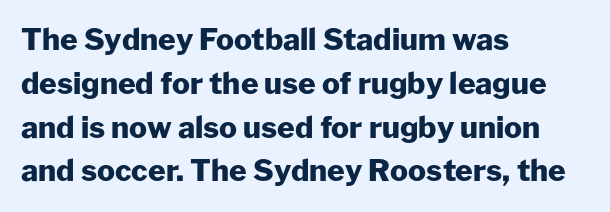
The text block is weighted toward the left margin, trailing off unevenly rightward. The letters carry no serifs — their stems end cleanly without finishing strokes. Horizontal bands of white between lines are of average thickness. Spacing verdict: proportional, widths tailored to each character. The typography opts for an upright posture over an oblique one.
